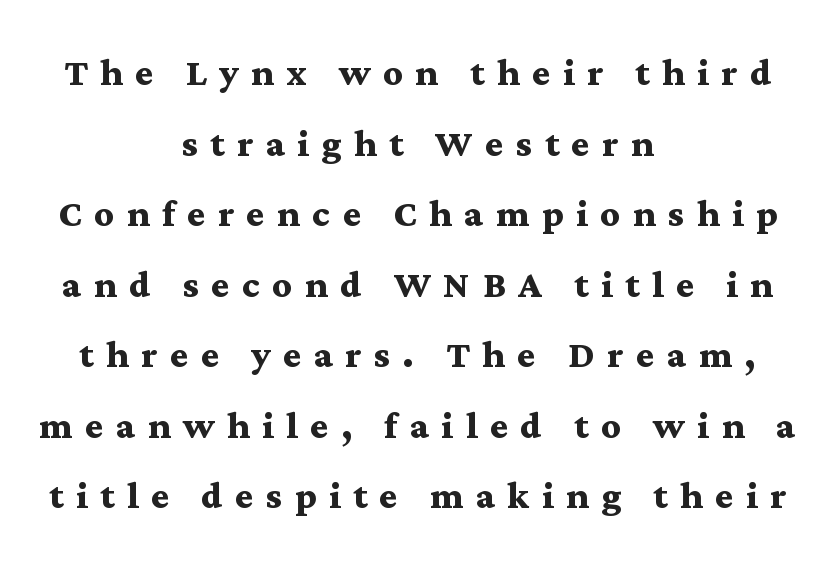
{"serif": "yes", "italic": "no", "bold": "yes", "weight": "semibold", "width": "wide", "stroke_contrast": "medium", "x_height": "medium", "monospaced": "no", "underline": "no", "align": "center", "line_spacing": "normal", "line_spacing_ratio": 1.47, "letter_spacing": "wide", "letter_spacing_em": 0.26, "glyph_px": 48}
